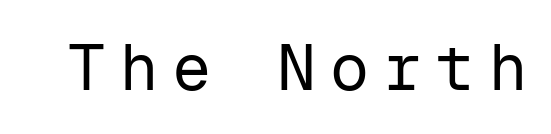
Q: Is the text bold? A: No.
Q: Is the text italic (slanted)? A: No, it is upright.
Q: Is the typeface a serif or a sans-serif typeface? A: Sans-serif.
Q: Is the text underlined? A: No.
Q: Is the spacing between letters normal or unusually wide? A: Unusually wide.
Q: Width (condensed, normal, or wide)? A: Normal.
Q: Stroke contrast? A: Low.
Q: x-height? A: Medium.
Q: Monospaced? A: Yes.
